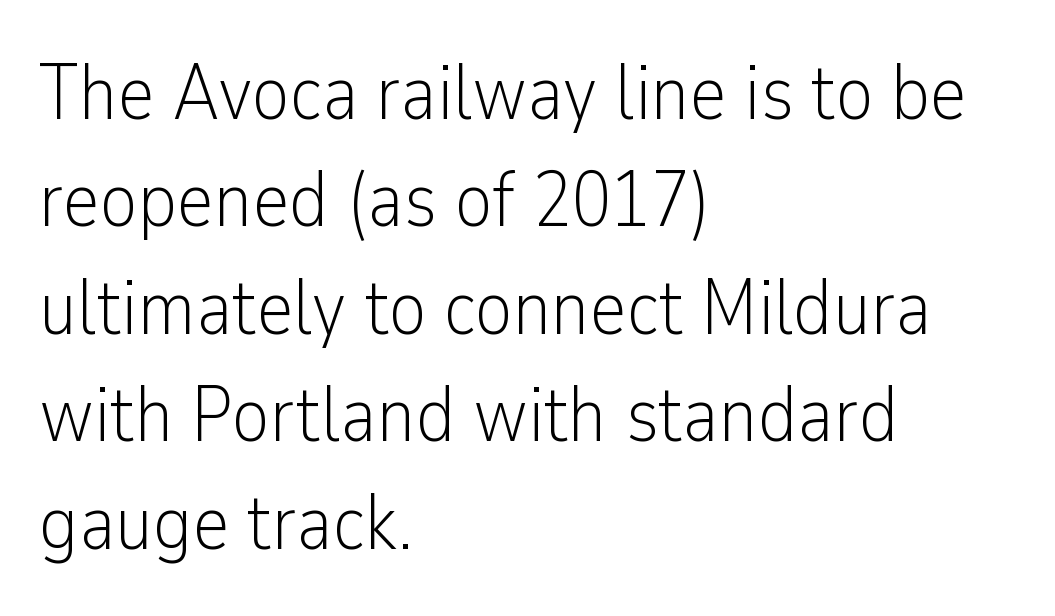
This block has exactly the height ordinary leading produces. Check under the words: just untouched page. Leftover space on each line is placed entirely after the last word. The rendering keeps characters at their native spacing. The cut favours lightness, reaching ordinary text weight at its darkest.
